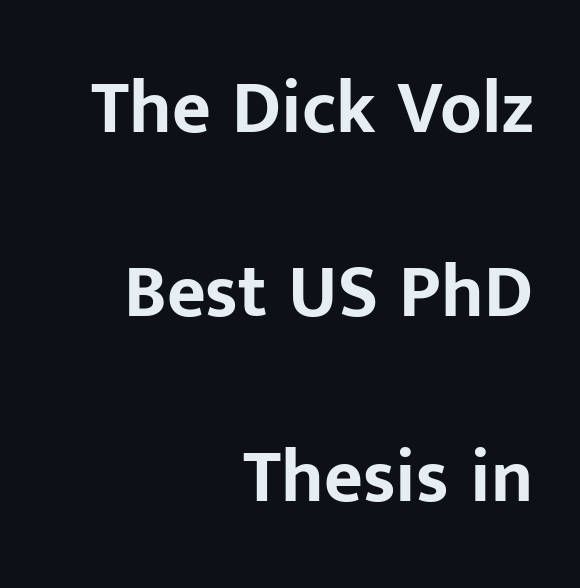
Is there much room between lines? Yes — plenty of vertical air separates them. Standard letterfit; no display-style spreading of the glyphs. You can tell from the bare stems that sans-serif type was used. The passage is arranged like a letterhead date or caption credit — flush right. A clean baseline with only descenders dipping below it.
